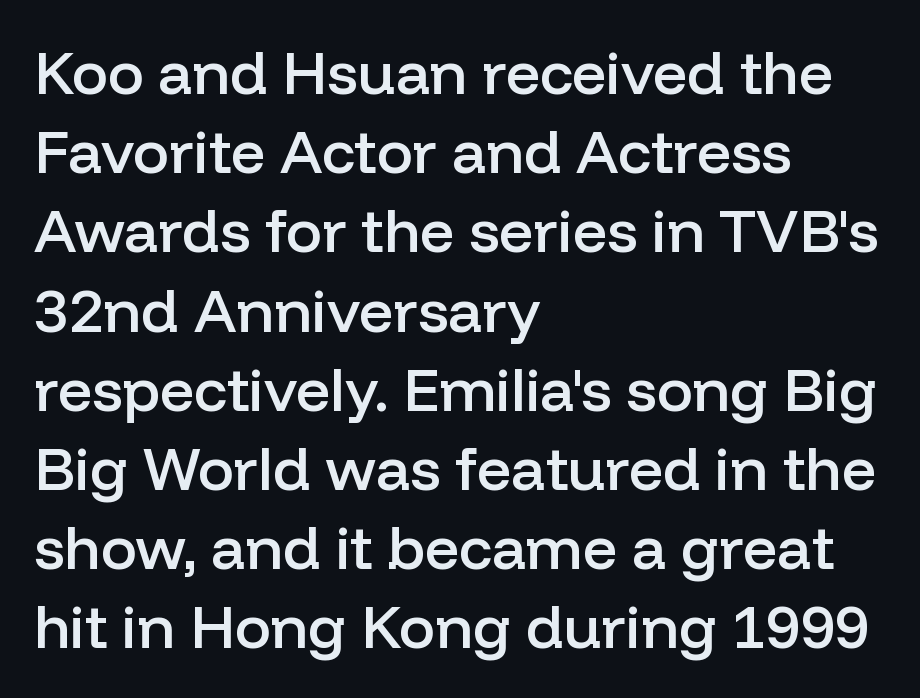
Each glyph is drawn with semibold strokes, heavier than normal yet not fully bold. The vertical gap from one line to the next is medium. The type is set solid horizontally, with unmodified tracking. Does the lettering tilt? It doesn't — this is upright. The lines in this sample share a left origin and differ only in where they stop.
